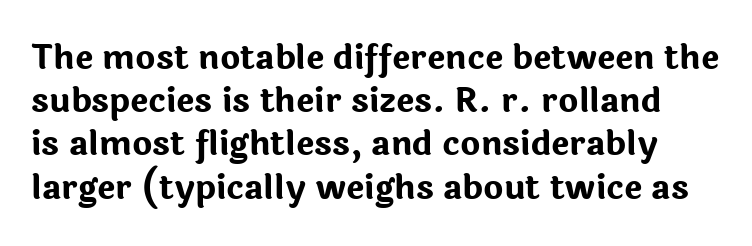
Look at the tracking — it's just the regular setting, nothing added. Varying glyph widths throughout — classic text-font behaviour. Type style note: lacks serifs. Do the letters lean? They stand straight. No word sits above an underline. The vertical gap from one line to the next is medium.
